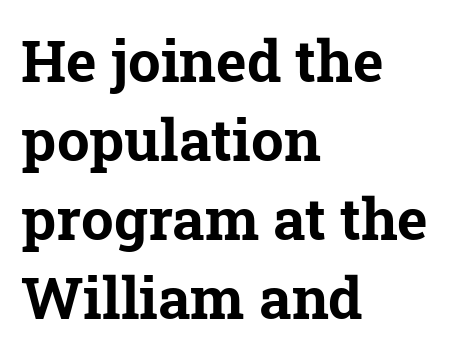
The image shows 58 px bold serif type; set left-aligned, normal line spacing (1.36x), normal letter spacing, not underlined; low stroke contrast and a medium x-height.
